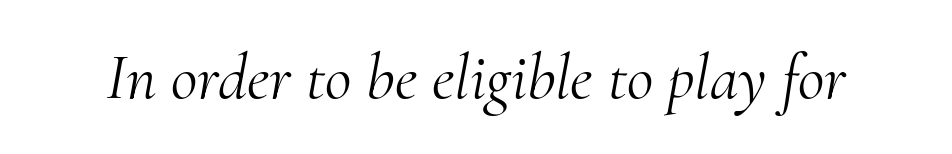
Q: Is the text bold? A: No.
Q: Is the text italic (slanted)? A: Yes, it leans right by about 10 degrees.
Q: Is the typeface a serif or a sans-serif typeface? A: Serif.
Q: Is the text underlined? A: No.
Q: Is the spacing between letters normal or unusually wide? A: Normal.
Q: Width (condensed, normal, or wide)? A: Normal.
Q: Stroke contrast? A: Medium.
Q: x-height? A: Small.
Q: Monospaced? A: No.
